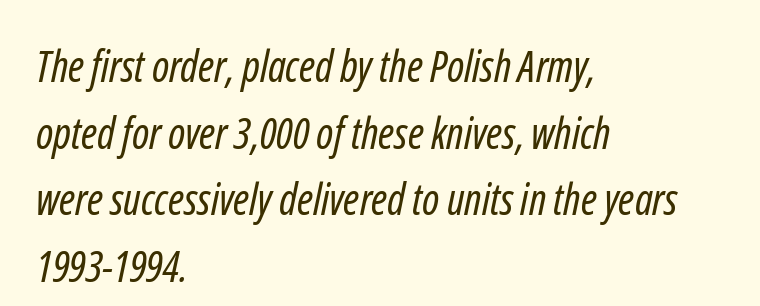
Q: Is the text bold? A: No.
Q: Is the typeface a serif or a sans-serif typeface? A: Sans-serif.
Q: Is the text underlined? A: No.
Q: How is the paragraph aligned? A: Left-aligned.
Q: Is the spacing between letters normal or unusually wide? A: Normal.
Q: Is the spacing between lines tight, normal or loose? A: Normal.
Q: Width (condensed, normal, or wide)? A: Condensed.
Q: Stroke contrast? A: Low.
Q: x-height? A: Medium.
Q: Monospaced? A: No.
